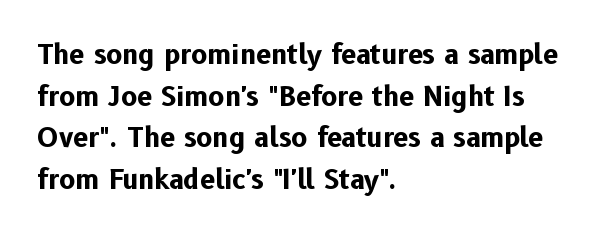
{"italic": "no", "bold": "yes", "underline": "no", "align": "left", "line_spacing": "normal", "line_spacing_ratio": 1.54, "letter_spacing": "normal", "letter_spacing_em": 0.0, "glyph_px": 27}
